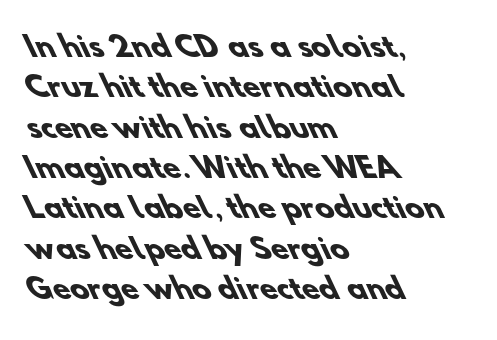
This sample has the flowing, uneven cadence of proportional lettering. Nobody drew a line under any word here. The passage shown stacks its lines at a standard gap. Plenty of ink on the page — the face is bold. The typesetter chose a ragged-right arrangement here. Short note: letters normally spaced.
